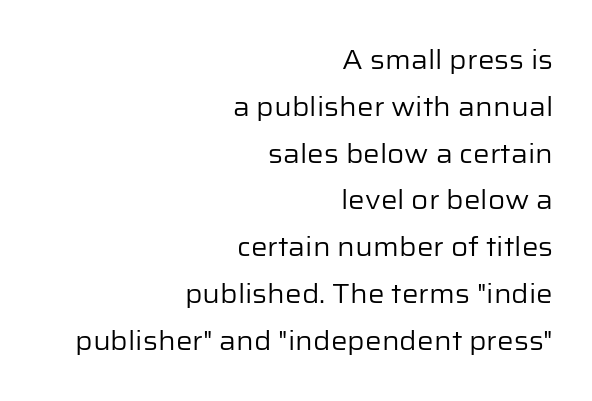
Q: Is the text bold? A: No.
Q: Is the text italic (slanted)? A: No, it is upright.
Q: Is the text underlined? A: No.
Q: How is the paragraph aligned? A: Right-aligned.
Q: Is the spacing between letters normal or unusually wide? A: Normal.
